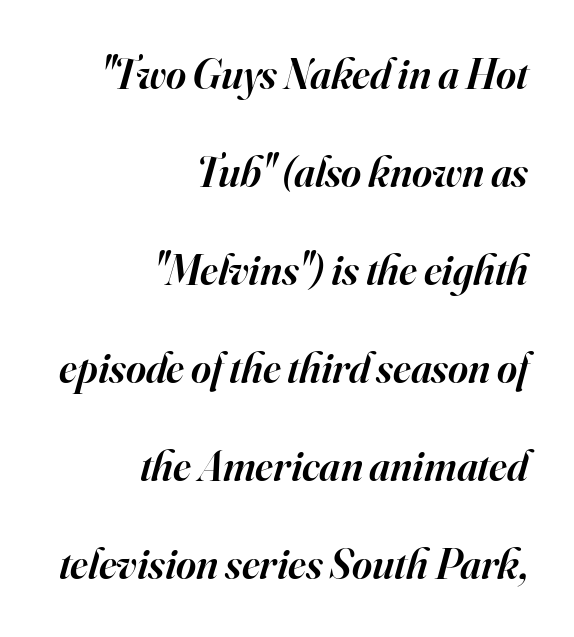
Q: Is the text bold? A: Semi-bold.
Q: Is the text italic (slanted)? A: Yes, it leans right by about 16 degrees.
Q: Is the typeface a serif or a sans-serif typeface? A: Serif.
Q: Is the text underlined? A: No.
Q: How is the paragraph aligned? A: Right-aligned.
Q: Is the spacing between letters normal or unusually wide? A: Normal.
Q: Is the spacing between lines tight, normal or loose? A: Loose.
Q: Width (condensed, normal, or wide)? A: Normal.
Q: Stroke contrast? A: High.
Q: x-height? A: Small.
Q: Monospaced? A: No.
